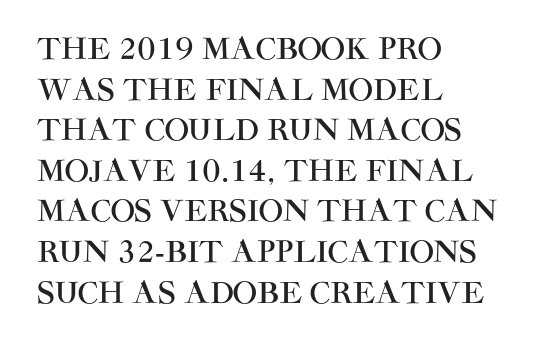
{"serif": "no", "italic": "no", "width": "normal", "stroke_contrast": "high", "x_height": "large", "monospaced": "no", "underline": "no", "align": "left", "line_spacing": "normal", "line_spacing_ratio": 1.4, "letter_spacing": "normal", "letter_spacing_em": 0.0, "glyph_px": 29}
